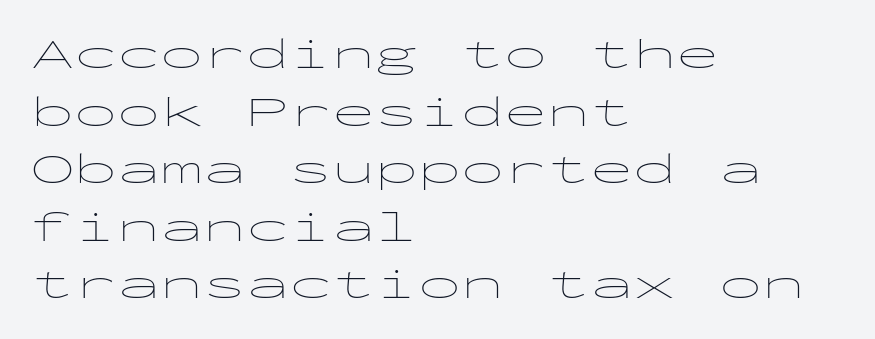
{"serif": "no", "italic": "no", "bold": "no", "weight": "thin", "width": "wide", "stroke_contrast": "low", "x_height": "medium", "monospaced": "yes", "underline": "no", "align": "left", "line_spacing": "normal", "line_spacing_ratio": 1.34, "letter_spacing": "normal", "letter_spacing_em": 0.0, "glyph_px": 43}
